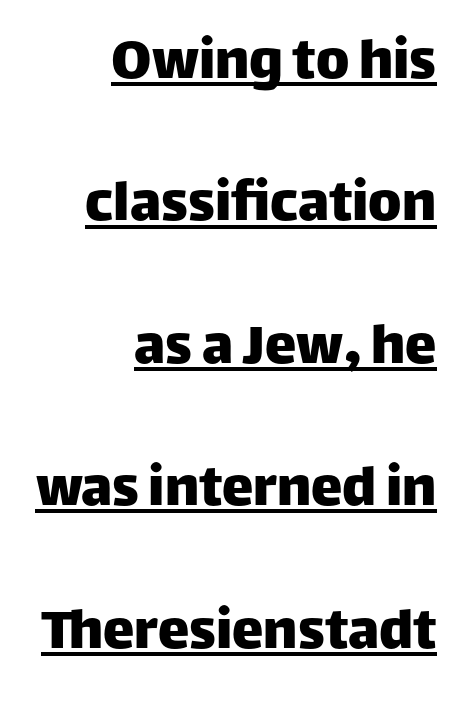
Q: Is the text italic (slanted)? A: No, it is upright.
Q: Is the typeface a serif or a sans-serif typeface? A: Sans-serif.
Q: Is the text underlined? A: Yes.
Q: How is the paragraph aligned? A: Right-aligned.
Q: Is the spacing between letters normal or unusually wide? A: Normal.
Q: Is the spacing between lines tight, normal or loose? A: Loose.
Q: Width (condensed, normal, or wide)? A: Normal.
Q: Stroke contrast? A: Low.
Q: x-height? A: Large.
Q: Monospaced? A: No.
